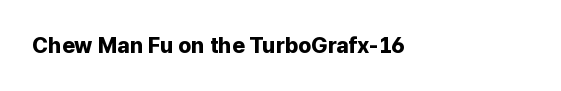
{"italic": "no", "bold": "yes", "underline": "no", "letter_spacing": "normal", "letter_spacing_em": 0.0, "glyph_px": 22}
